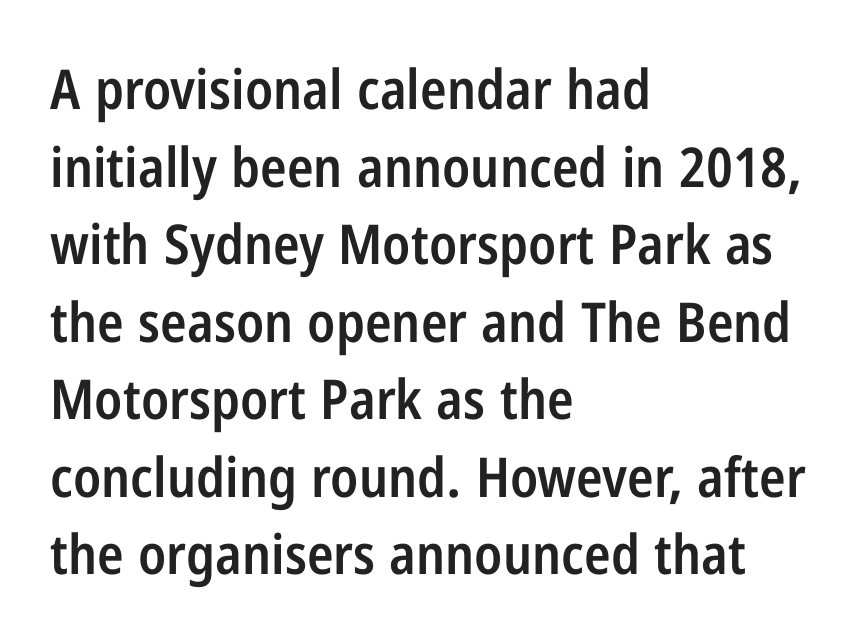
Q: Is the text bold? A: Semi-bold.
Q: Is the text italic (slanted)? A: No, it is upright.
Q: Is the typeface a serif or a sans-serif typeface? A: Sans-serif.
Q: Is the text underlined? A: No.
Q: How is the paragraph aligned? A: Left-aligned.
Q: Is the spacing between letters normal or unusually wide? A: Normal.
Q: Is the spacing between lines tight, normal or loose? A: Normal.
Q: Width (condensed, normal, or wide)? A: Condensed.
Q: Stroke contrast? A: Low.
Q: x-height? A: Medium.
Q: Monospaced? A: No.
